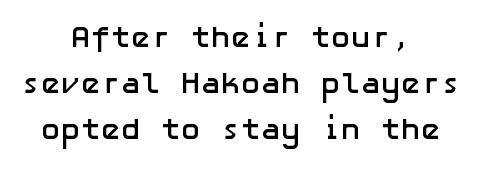
Q: Is the text bold? A: Yes.
Q: Is the text italic (slanted)? A: No, it is upright.
Q: Is the typeface a serif or a sans-serif typeface? A: Sans-serif.
Q: Is the text underlined? A: No.
Q: How is the paragraph aligned? A: Centered.
Q: Is the spacing between letters normal or unusually wide? A: Normal.
Q: Is the spacing between lines tight, normal or loose? A: Normal.
Q: Width (condensed, normal, or wide)? A: Normal.
Q: Stroke contrast? A: Low.
Q: x-height? A: Medium.
